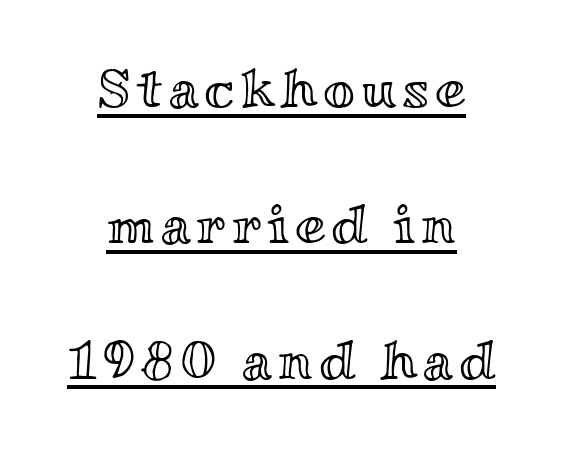
The image shows 55 px wide type, upright; set centered, loose line spacing (2.47x), underlined; a small x-height.
